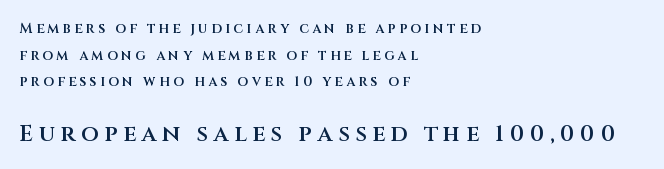
{"italic": "no", "bold": "semi", "underline": "no", "align": "left", "line_spacing": "loose", "line_spacing_ratio": 1.91, "letter_spacing": "wide", "letter_spacing_em": 0.24, "larger_block": "second", "size_ratio": 1.64, "glyph_px": 23}
